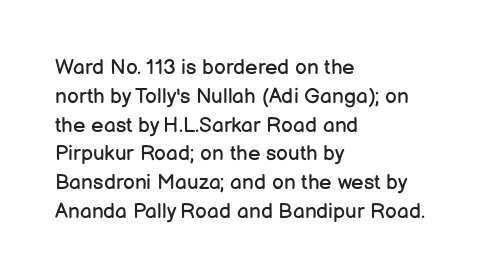
{"italic": "no", "bold": "no", "underline": "no", "align": "left", "line_spacing": "normal", "line_spacing_ratio": 1.37, "letter_spacing": "normal", "letter_spacing_em": 0.0, "glyph_px": 21}
